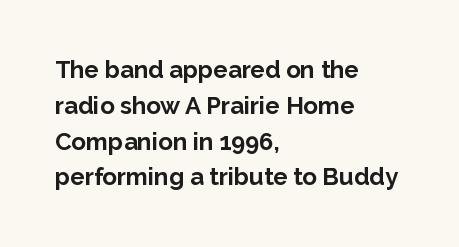
Q: Is the text bold? A: Yes.
Q: Is the text italic (slanted)? A: No, it is upright.
Q: Is the text underlined? A: No.
Q: How is the paragraph aligned? A: Left-aligned.
Q: Is the spacing between letters normal or unusually wide? A: Normal.
Q: Is the spacing between lines tight, normal or loose? A: Normal.
